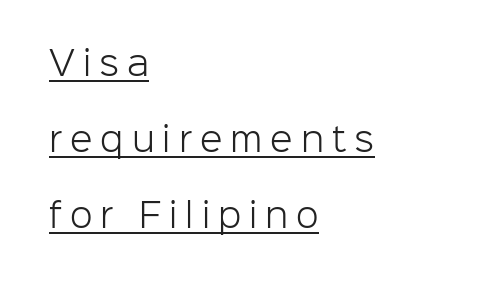
Q: Is the text bold? A: No.
Q: Is the text italic (slanted)? A: No, it is upright.
Q: Is the typeface a serif or a sans-serif typeface? A: Sans-serif.
Q: Is the text underlined? A: Yes.
Q: How is the paragraph aligned? A: Left-aligned.
Q: Is the spacing between letters normal or unusually wide? A: Unusually wide.
Q: Is the spacing between lines tight, normal or loose? A: Loose.
Q: Width (condensed, normal, or wide)? A: Normal.
Q: Stroke contrast? A: Low.
Q: x-height? A: Medium.
Q: Monospaced? A: No.
